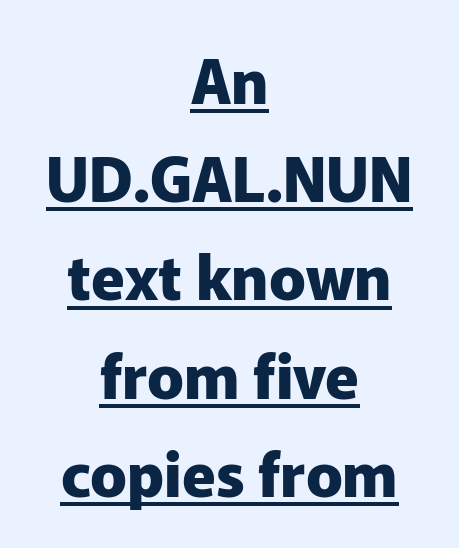
The lettering stays uniformly vertical, giving the passage a roman look. Classification — sans serif. Here the designer chose a conventional face with non-uniform glyph widths. The lines in this sample share a center point and differ in where they start and stop. The rendering keeps characters at their native spacing.
